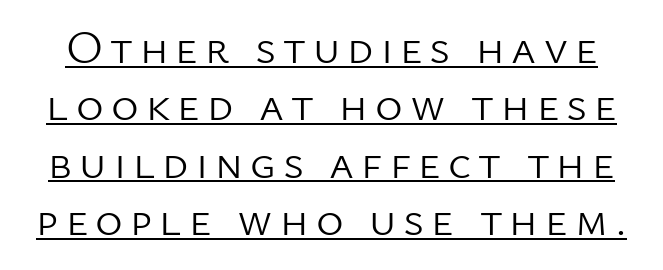
Q: Is the text bold? A: No.
Q: Is the text italic (slanted)? A: No, it is upright.
Q: Is the typeface a serif or a sans-serif typeface? A: Sans-serif.
Q: Is the text underlined? A: Yes.
Q: Width (condensed, normal, or wide)? A: Normal.
Q: Stroke contrast? A: Low.
Q: x-height? A: Medium.
Q: Monospaced? A: No.
